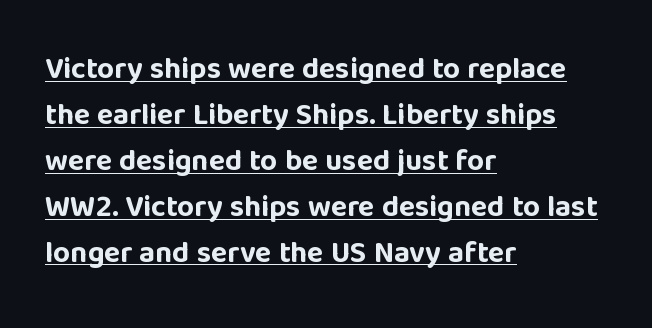
The image shows 30 px bold sans-serif type, upright; set left-aligned, normal line spacing (1.53x), normal letter spacing, underlined; low stroke contrast and a large x-height.
